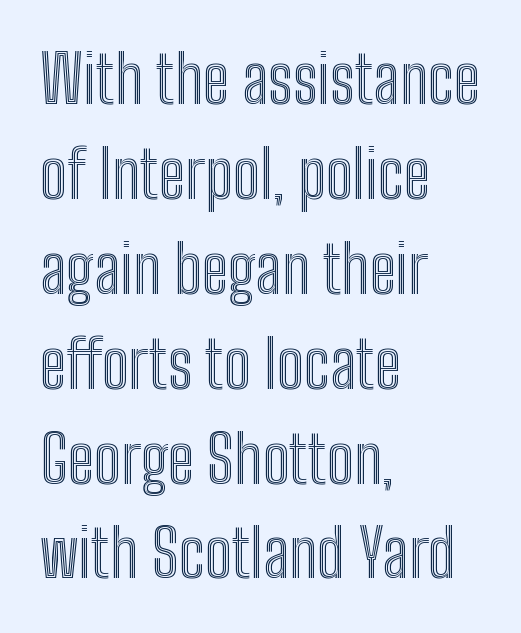
{"italic": "no", "width": "condensed", "x_height": "medium", "monospaced": "no", "underline": "no", "align": "left", "line_spacing": "normal", "line_spacing_ratio": 1.46, "letter_spacing": "normal", "letter_spacing_em": 0.0, "glyph_px": 65}
